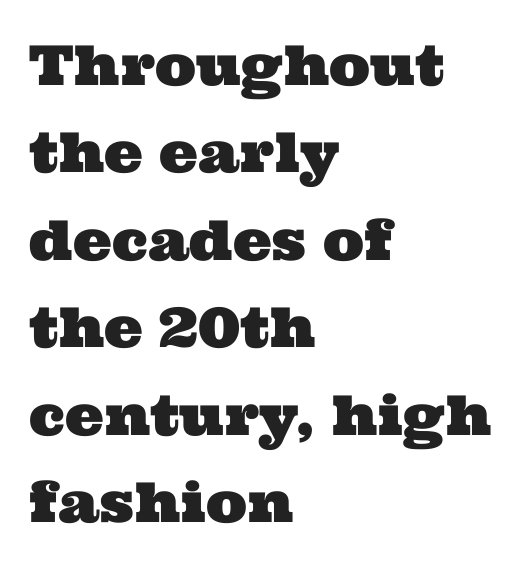
The image shows 55 px wide serif type; set left-aligned, normal line spacing (1.59x), normal letter spacing, not underlined; medium stroke contrast and a medium x-height.
